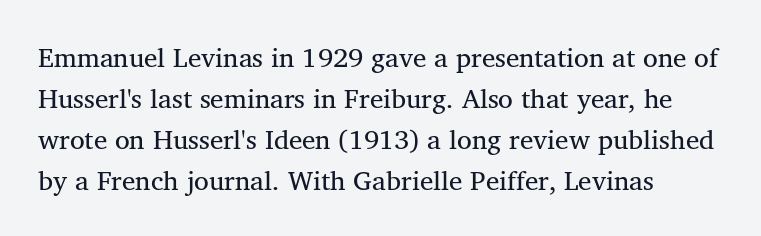
Q: Is the text bold? A: No.
Q: Is the text italic (slanted)? A: No, it is upright.
Q: Is the text underlined? A: No.
Q: How is the paragraph aligned? A: Left-aligned.
Q: Is the spacing between letters normal or unusually wide? A: Normal.
Q: Is the spacing between lines tight, normal or loose? A: Normal.
